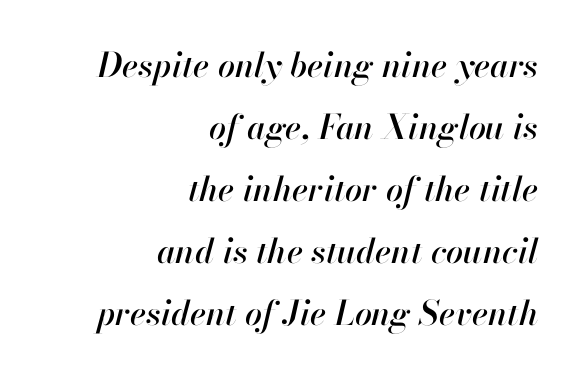
{"italic": "yes", "lean": "right", "slant_degrees": 13, "width": "normal", "stroke_contrast": "high", "x_height": "small", "monospaced": "no", "underline": "no", "align": "right", "line_spacing_ratio": 1.82, "letter_spacing": "normal", "letter_spacing_em": 0.0, "glyph_px": 34}
